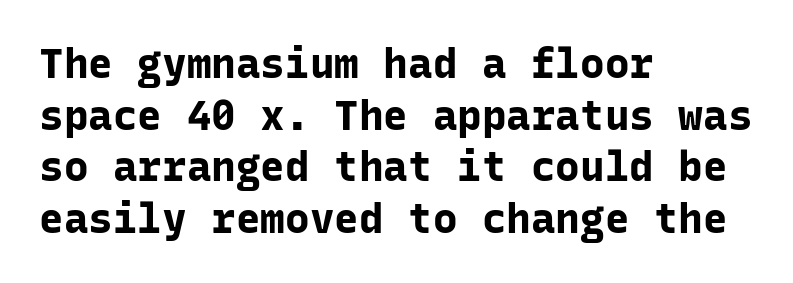
{"serif": "no", "italic": "no", "bold": "yes", "weight": "bold", "width": "normal", "stroke_contrast": "low", "x_height": "medium", "monospaced": "yes", "underline": "no", "align": "left", "line_spacing": "normal", "line_spacing_ratio": 1.26, "letter_spacing": "normal", "letter_spacing_em": 0.0, "glyph_px": 41}
